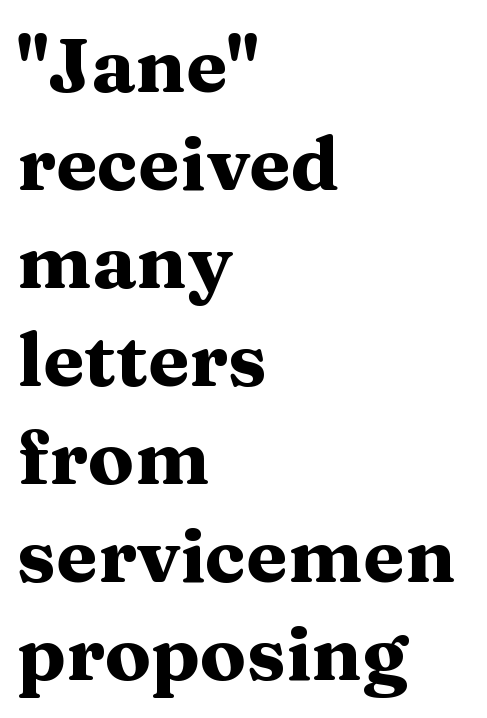
Regular leading. Thick stems and heavy bowls — unmistakably bold. Is there any slant? The stems are plumb. Check where the strokes stop: tiny serifs finish them off. Check the space under the baseline: it is left empty. Line beginnings align vertically; line endings do not.
